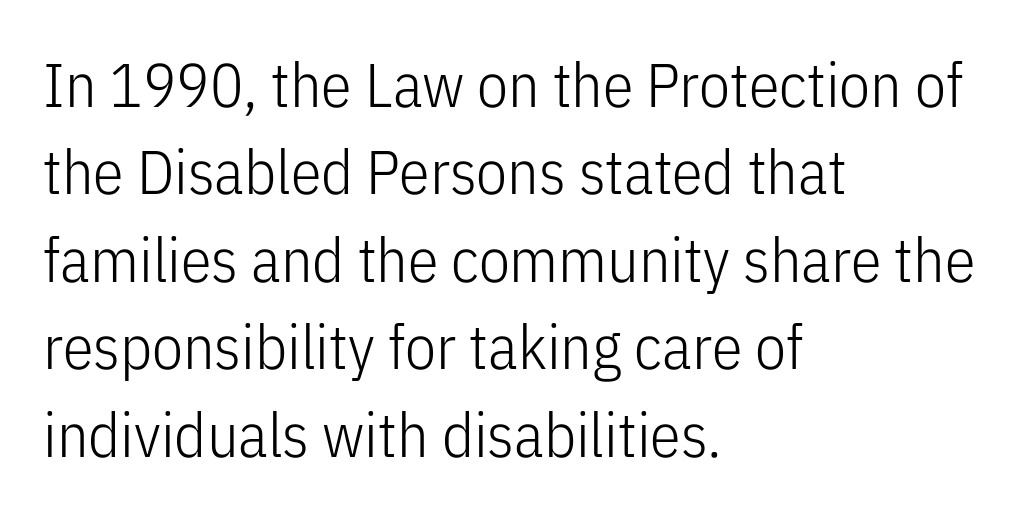
{"serif": "no", "italic": "no", "bold": "no", "weight": "light", "width": "condensed", "stroke_contrast": "low", "x_height": "medium", "monospaced": "no", "underline": "no", "align": "left", "line_spacing": "normal", "line_spacing_ratio": 1.41, "letter_spacing": "normal", "letter_spacing_em": 0.0, "glyph_px": 62}
